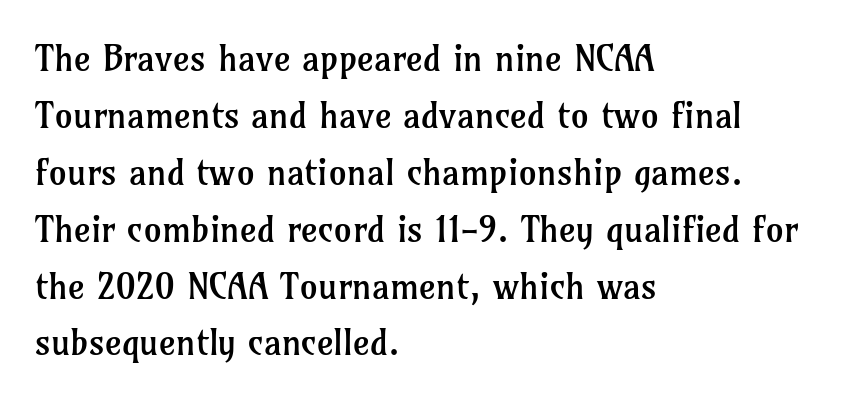
The passage is arranged the way most books set body copy — flush left. Each letter's strokes conclude with small projecting serifs. In terms of letterspacing, this is plain default setting. Think standard paragraph weight, or any step lighter than that. You could not count columns in this text — the font is proportionally spaced.
